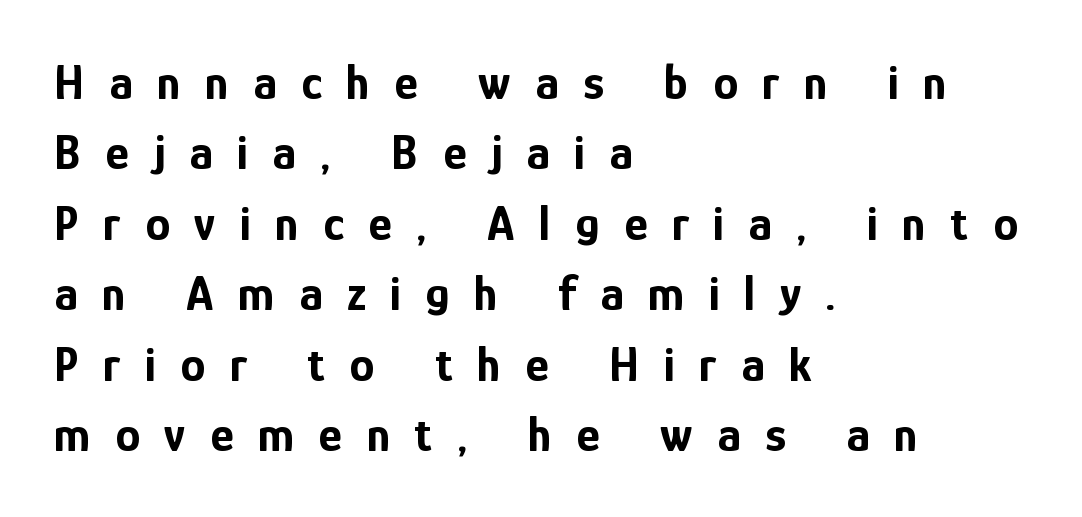
The image shows 50 px bold, condensed sans-serif type, upright; set left-aligned, normal line spacing (1.41x), unusually wide letter spacing (+0.49 em), not underlined; low stroke contrast and a medium x-height.
